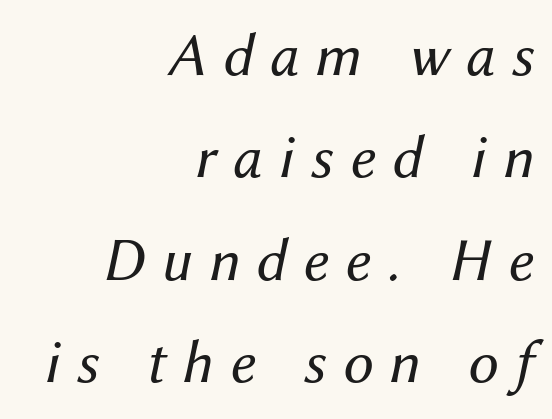
Q: Is the text bold? A: No.
Q: Is the text italic (slanted)? A: Yes, it leans right by about 12 degrees.
Q: Is the text underlined? A: No.
Q: How is the paragraph aligned? A: Right-aligned.
Q: Is the spacing between letters normal or unusually wide? A: Unusually wide.
Q: Is the spacing between lines tight, normal or loose? A: Normal.
Q: Width (condensed, normal, or wide)? A: Normal.
Q: Stroke contrast? A: Medium.
Q: x-height? A: Medium.
Q: Monospaced? A: No.
